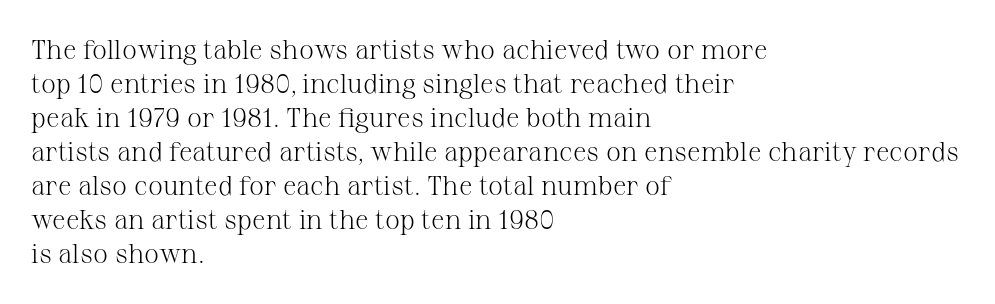
Vertically, the passage feels balanced, rows spaced as you'd expect. The strip under each line holds only bare page. Weight: in the light-to-regular range. Glyph-to-glyph distance matches everyday printed text.
